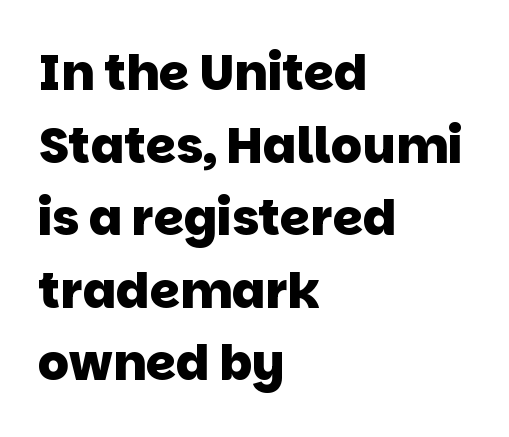
The designer left line spacing at the default. Are there feet on the stems? There aren't — it's a sans. Stroke thickness is high; the sample reads as a true bold. Is this a fixed-width face? No — the glyphs have proportional, varying widths. Is the letter spacing exaggerated? No — it looks like the ordinary default.
